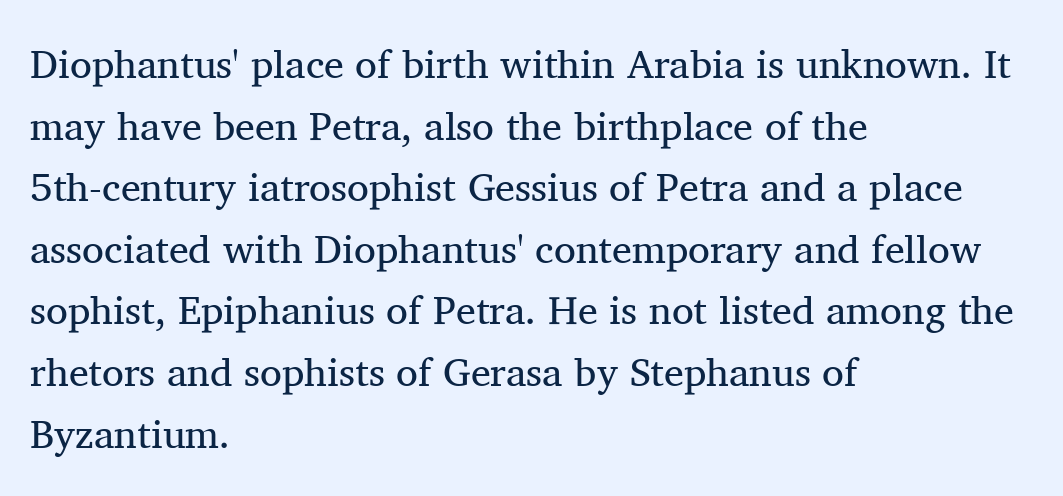
The image shows 40 px regular-weight serif type, upright; set left-aligned, normal line spacing (1.54x), normal letter spacing, not underlined; medium stroke contrast and a medium x-height.
